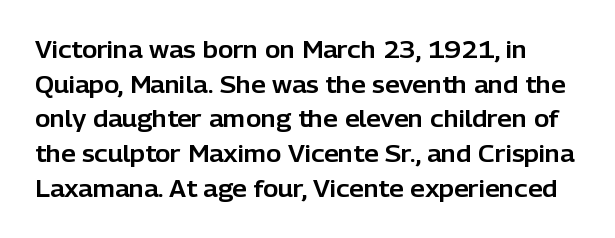
{"italic": "no", "underline": "no", "line_spacing": "normal", "line_spacing_ratio": 1.51, "letter_spacing": "normal", "letter_spacing_em": 0.0, "glyph_px": 23}
